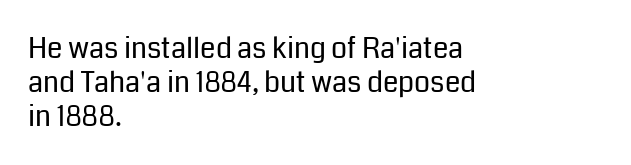
When letters stand straight like this, we call the style roman or upright. Regarding serifs, this sample does without them. The font sits on the lighter half of the weight spectrum, regular included. Spacing verdict: proportional, widths tailored to each character.
